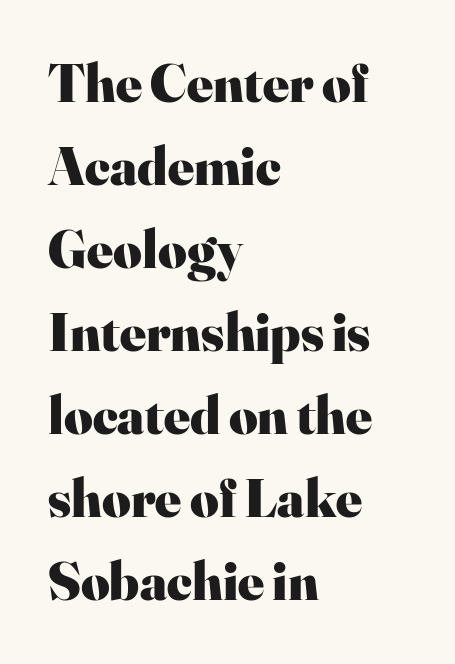
The image shows 55 px heavy serif type, upright; set left-aligned, normal line spacing (1.51x), normal letter spacing, not underlined; high stroke contrast and a small x-height.
